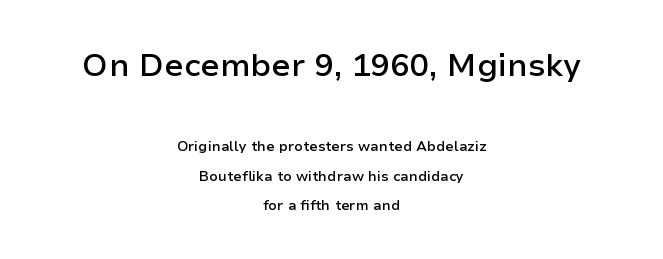
{"serif": "no", "italic": "no", "bold": "semi", "weight": "semibold", "width": "normal", "stroke_contrast": "low", "x_height": "medium", "monospaced": "no", "underline": "no", "align": "center", "line_spacing": "loose", "line_spacing_ratio": 2.11, "letter_spacing": "normal", "letter_spacing_em": 0.0, "larger_block": "first", "size_ratio": 2.29, "glyph_px": 32}
